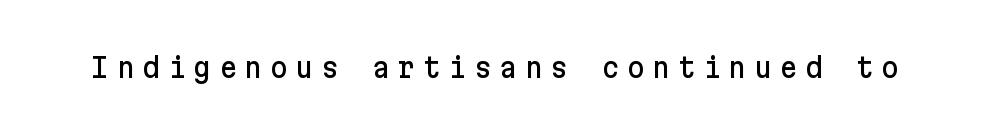
{"serif": "no", "italic": "no", "width": "normal", "stroke_contrast": "low", "x_height": "medium", "underline": "no", "letter_spacing": "wide", "letter_spacing_em": 0.26, "glyph_px": 28}
